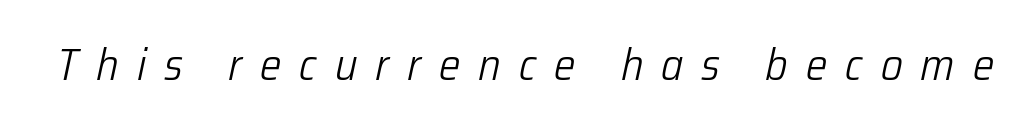
{"italic": "yes", "lean": "right", "slant_degrees": 12, "bold": "no", "weight": "light", "width": "condensed", "stroke_contrast": "low", "x_height": "medium", "monospaced": "no", "underline": "no", "letter_spacing": "wide", "letter_spacing_em": 0.4, "glyph_px": 45}
